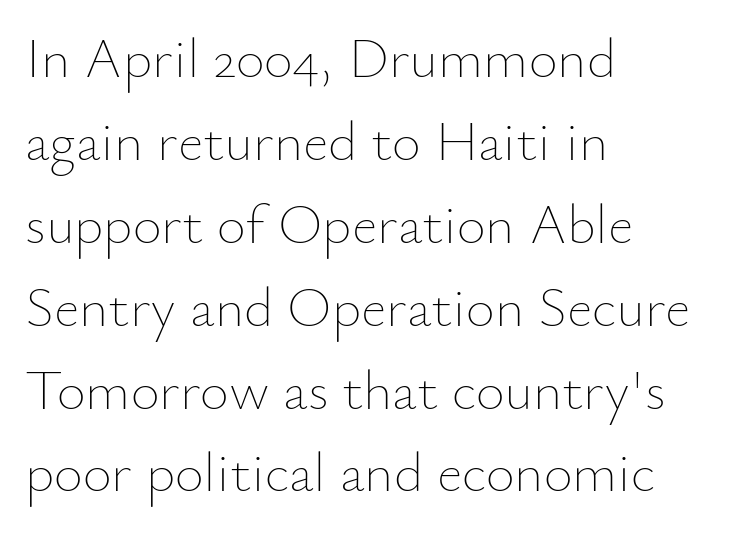
The image shows 56 px thin type, upright; set left-aligned, normal line spacing (1.48x), normal letter spacing, not underlined; low stroke contrast and a small x-height.
